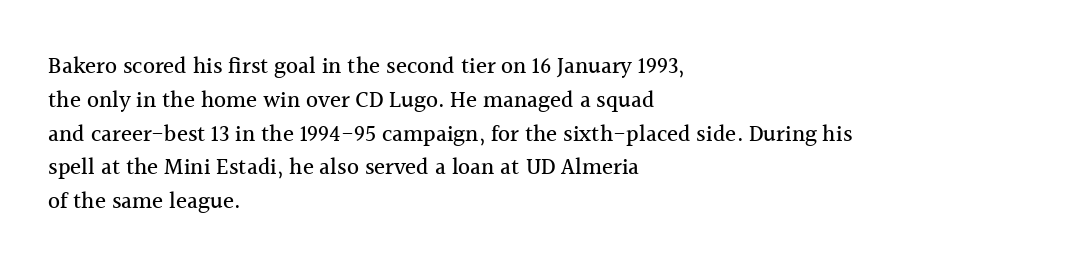
{"italic": "no", "underline": "no", "align": "left", "line_spacing": "normal", "line_spacing_ratio": 1.47, "letter_spacing": "normal", "letter_spacing_em": 0.0, "glyph_px": 23}
